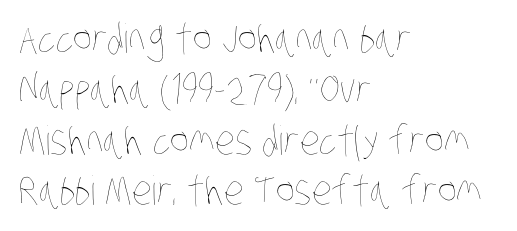
{"bold": "no", "weight": "thin", "width": "condensed", "stroke_contrast": "low", "x_height": "large", "monospaced": "no", "underline": "no", "align": "left", "line_spacing": "normal", "line_spacing_ratio": 1.27, "letter_spacing": "normal", "letter_spacing_em": 0.0, "glyph_px": 40}
